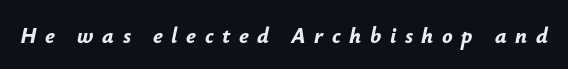
{"italic": "yes", "lean": "right", "slant_degrees": 12, "bold": "yes", "underline": "no", "letter_spacing": "wide", "letter_spacing_em": 0.39, "glyph_px": 22}
